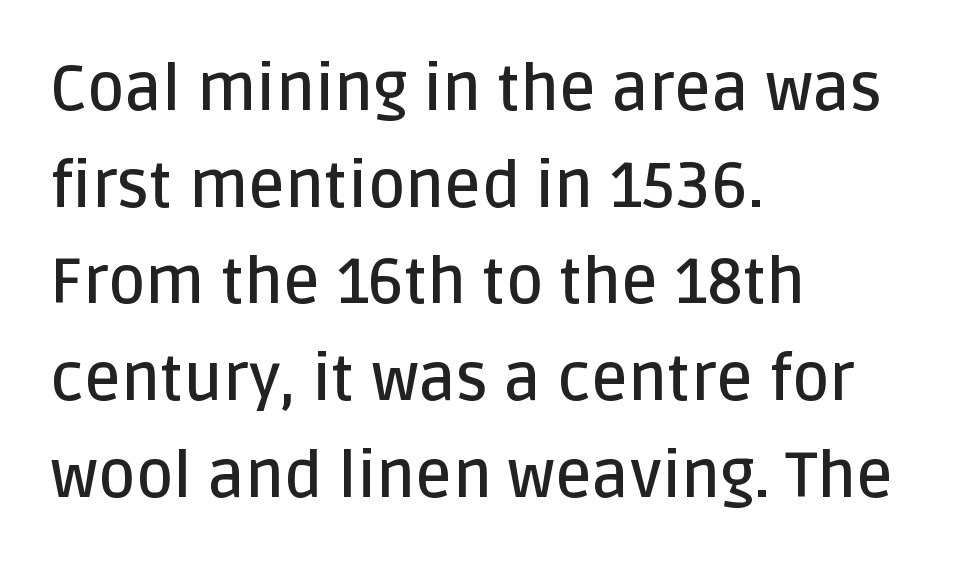
Any mark beneath the type? The region is blank. This rendering employs a face without finishing strokes, i.e., a sans-serif. Slightly chunky letters — semibold, I'd say, not full bold. Nobody touched the tracking dial on this one. Interline gaps are of average width in this sample. The rendering uses natural spacing where letterforms have individual widths.
